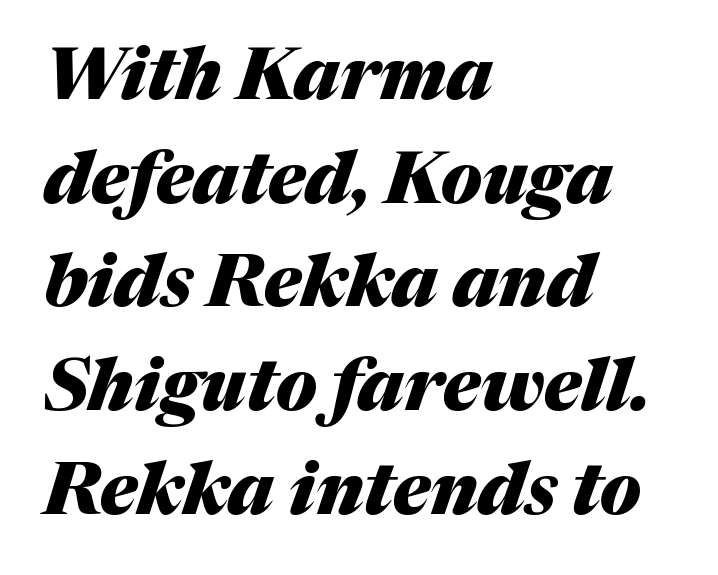
Q: Is the text bold? A: Yes.
Q: Is the text italic (slanted)? A: Yes, it leans right by about 17 degrees.
Q: Is the text underlined? A: No.
Q: How is the paragraph aligned? A: Left-aligned.
Q: Is the spacing between letters normal or unusually wide? A: Normal.
Q: Is the spacing between lines tight, normal or loose? A: Normal.
Q: Width (condensed, normal, or wide)? A: Normal.
Q: Stroke contrast? A: Medium.
Q: x-height? A: Medium.
Q: Monospaced? A: No.
